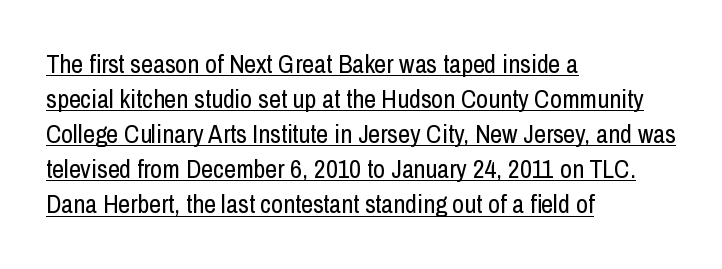
The image shows 26 px text type, upright; set left-aligned, normal line spacing (1.35x), normal letter spacing, underlined.
